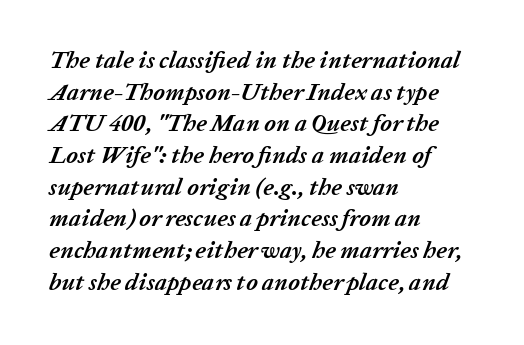
If you measured baseline to baseline, you'd find a middling distance. Rule under the text: the space is simply empty. Where is the straight margin? On the left. You can tell it's italic because the verticals aren't actually vertical. The line texture is even and compact thanks to regular tracking. These words are printed bold, with thick strokes throughout.
